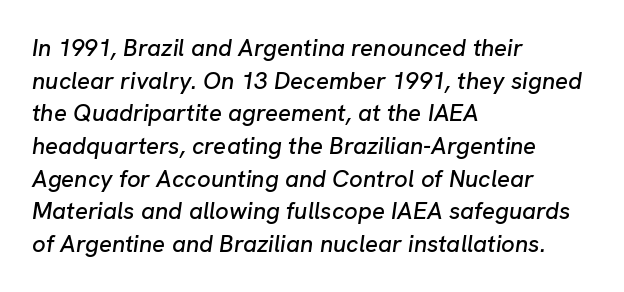
One-word summary of the alignment: left. No extra tracking has been applied to these lines. Slant detected: the letters are inclined. Baseline-to-baseline distance is the conventional proportion of letter height. Plain, unruled lines of type.
